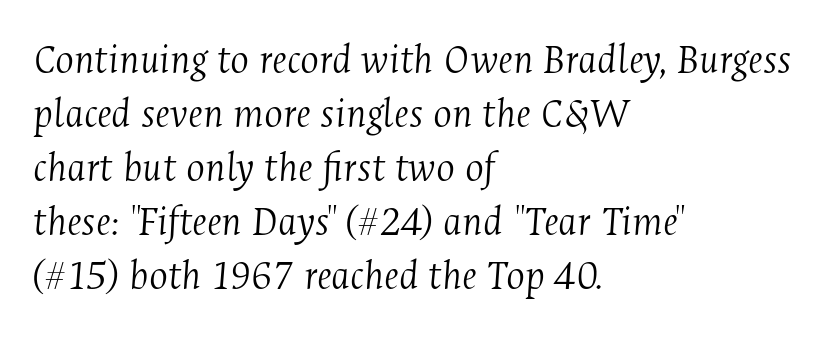
{"serif": "yes", "italic": "yes", "lean": "right", "slant_degrees": 4, "bold": "no", "weight": "light", "width": "condensed", "stroke_contrast": "medium", "x_height": "medium", "monospaced": "no", "underline": "no", "align": "left", "line_spacing_ratio": 1.23, "letter_spacing": "normal", "letter_spacing_em": 0.0, "glyph_px": 44}
